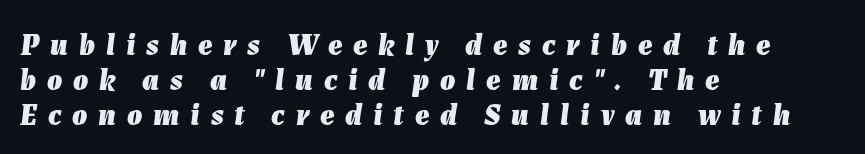
Q: Is the text bold? A: Yes.
Q: Is the text italic (slanted)? A: Yes, it leans right by about 7 degrees.
Q: Is the text underlined? A: No.
Q: How is the paragraph aligned? A: Left-aligned.
Q: Is the spacing between letters normal or unusually wide? A: Unusually wide.
Q: Width (condensed, normal, or wide)? A: Normal.
Q: Stroke contrast? A: Low.
Q: x-height? A: Medium.
Q: Monospaced? A: No.
